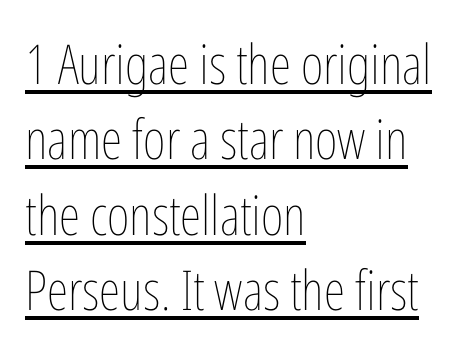
The image shows 55 px thin, condensed type, upright; set left-aligned, normal line spacing (1.37x), normal letter spacing, underlined; low stroke contrast and a medium x-height.
